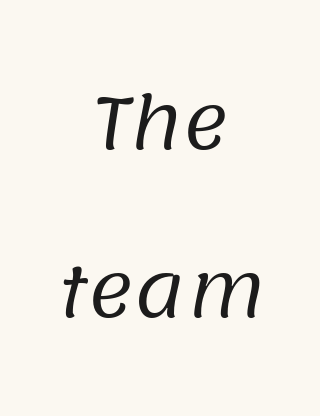
Q: Is the text bold? A: No.
Q: Is the typeface a serif or a sans-serif typeface? A: Sans-serif.
Q: Is the text underlined? A: No.
Q: How is the paragraph aligned? A: Centered.
Q: Is the spacing between letters normal or unusually wide? A: Normal.
Q: Is the spacing between lines tight, normal or loose? A: Loose.
Q: Width (condensed, normal, or wide)? A: Normal.
Q: Stroke contrast? A: Low.
Q: x-height? A: Large.
Q: Monospaced? A: No.
